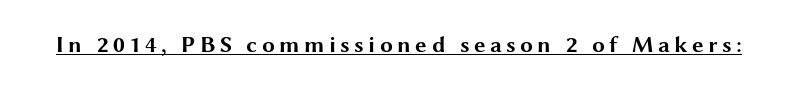
{"italic": "no", "bold": "yes", "underline": "yes", "glyph_px": 23}
